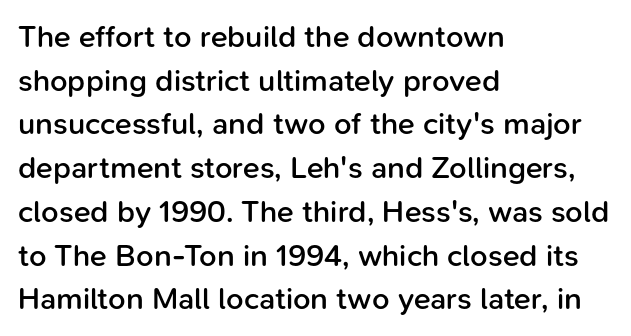
Q: Is the text bold? A: Semi-bold.
Q: Is the text italic (slanted)? A: No, it is upright.
Q: Is the typeface a serif or a sans-serif typeface? A: Sans-serif.
Q: Is the text underlined? A: No.
Q: How is the paragraph aligned? A: Left-aligned.
Q: Is the spacing between letters normal or unusually wide? A: Normal.
Q: Is the spacing between lines tight, normal or loose? A: Normal.
Q: Width (condensed, normal, or wide)? A: Normal.
Q: Stroke contrast? A: Low.
Q: x-height? A: Medium.
Q: Monospaced? A: No.
